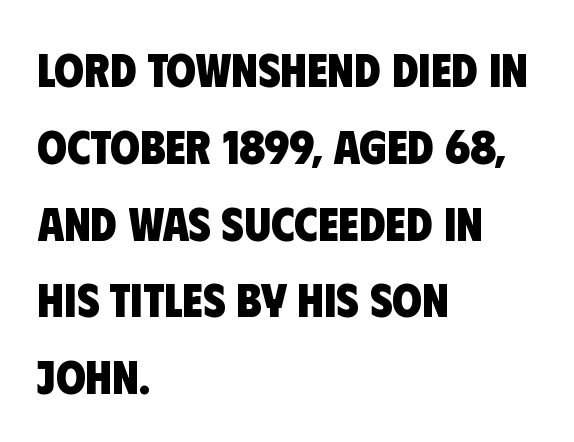
Q: Is the text bold? A: Yes.
Q: Is the typeface a serif or a sans-serif typeface? A: Sans-serif.
Q: Is the text underlined? A: No.
Q: How is the paragraph aligned? A: Left-aligned.
Q: Is the spacing between letters normal or unusually wide? A: Normal.
Q: Is the spacing between lines tight, normal or loose? A: Normal.
Q: Width (condensed, normal, or wide)? A: Condensed.
Q: Stroke contrast? A: Low.
Q: x-height? A: Large.
Q: Monospaced? A: No.
